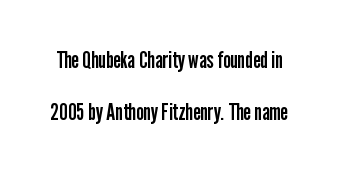
The image shows 24 px text type, upright; set loose line spacing (2.18x), normal letter spacing, not underlined.
